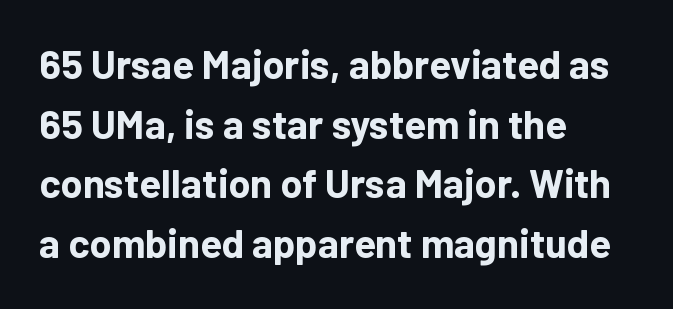
The image shows 40 px bold sans-serif type, upright; set left-aligned, normal line spacing (1.49x), normal letter spacing, not underlined; low stroke contrast and a medium x-height.
